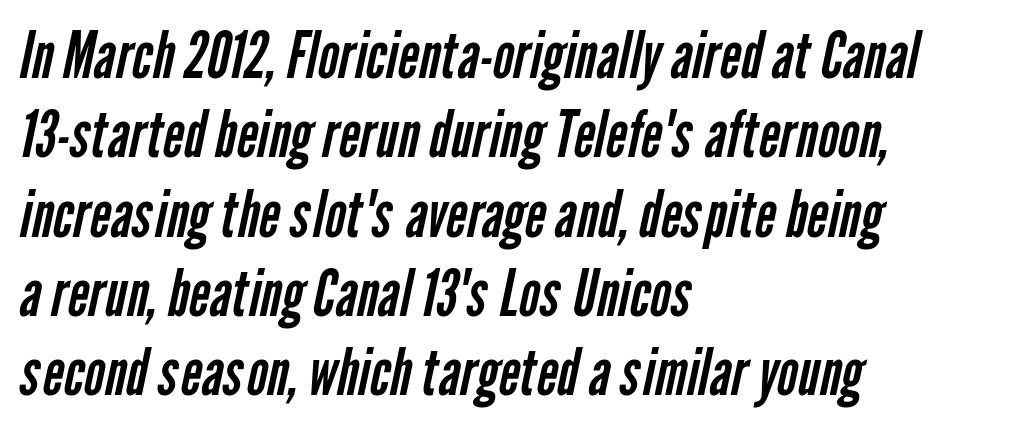
These lines are composed in type without serifs. Stroke thickness stays within the range of a standard reading face or lighter. The passage shown is typed in a proportional face where columns would drift. This sample uses plain, unmodified letter spacing. Visually the block forms a straight wall on the left and a jagged coastline on the right. Lines of text with bare space underneath.
